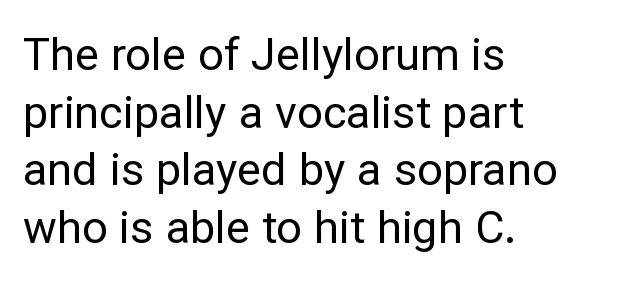
Q: Is the text bold? A: No.
Q: Is the text italic (slanted)? A: No, it is upright.
Q: Is the typeface a serif or a sans-serif typeface? A: Sans-serif.
Q: Is the text underlined? A: No.
Q: How is the paragraph aligned? A: Left-aligned.
Q: Is the spacing between letters normal or unusually wide? A: Normal.
Q: Is the spacing between lines tight, normal or loose? A: Normal.
Q: Width (condensed, normal, or wide)? A: Normal.
Q: Stroke contrast? A: Low.
Q: x-height? A: Medium.
Q: Monospaced? A: No.
